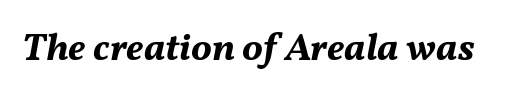
Compared with ordinary roman type, these characters are visibly tilted. Nothing unusual about the tracking: characters are spaced as the font intends. The strokes are fattened all the way to bold. No word sits above an underline. Looks like regular typesetting: each glyph gets only the width it needs.
